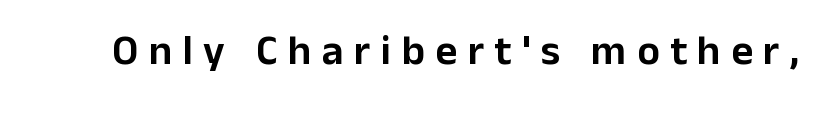
The image shows 42 px sans-serif type, upright; set unusually wide letter spacing (+0.25 em), not underlined; low stroke contrast and a medium x-height.
